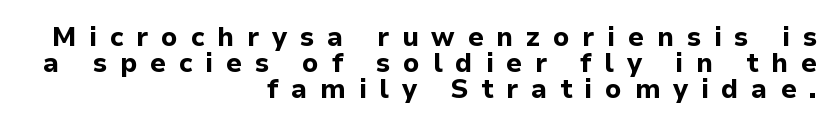
The image shows 27 px bold type, upright; set right-aligned, tight line spacing (0.97x), unusually wide letter spacing (+0.47 em), not underlined.
